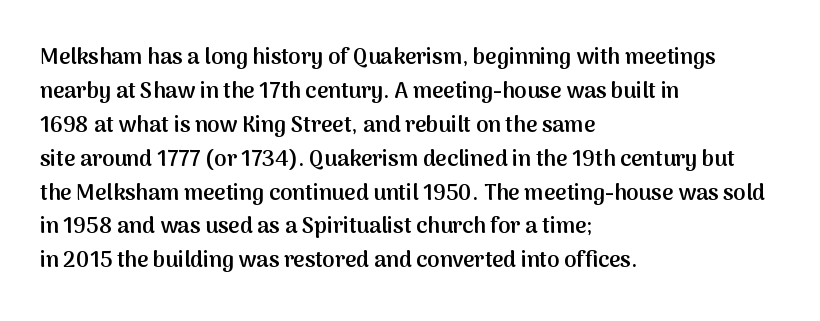
The image shows 22 px text type, upright; set left-aligned, normal line spacing (1.54x), normal letter spacing, not underlined.
